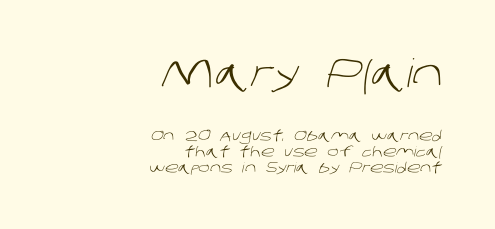
Counters stay open thanks to moderate or lighter strokes. Caption: standard tracking, unaltered. The baseline area is clear. Note: no serifs on the glyphs. Does the copy run flush right? Yes — the right margin is perfectly even. The letters in the upper block stand taller than those in the block below.
